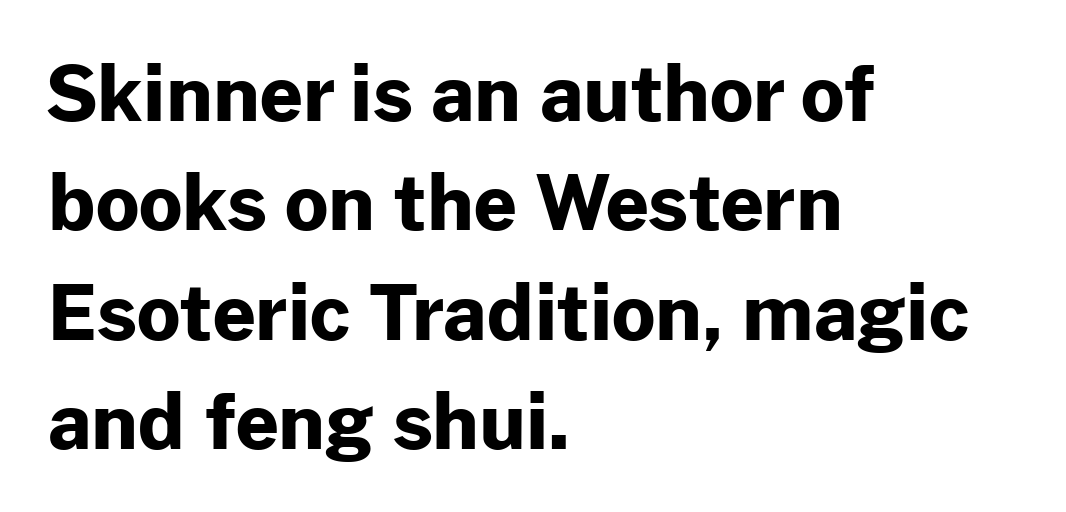
{"serif": "no", "italic": "no", "bold": "yes", "weight": "bold", "width": "normal", "stroke_contrast": "low", "x_height": "medium", "monospaced": "no", "underline": "no", "align": "left", "line_spacing": "normal", "line_spacing_ratio": 1.44, "letter_spacing": "normal", "letter_spacing_em": 0.0, "glyph_px": 76}
